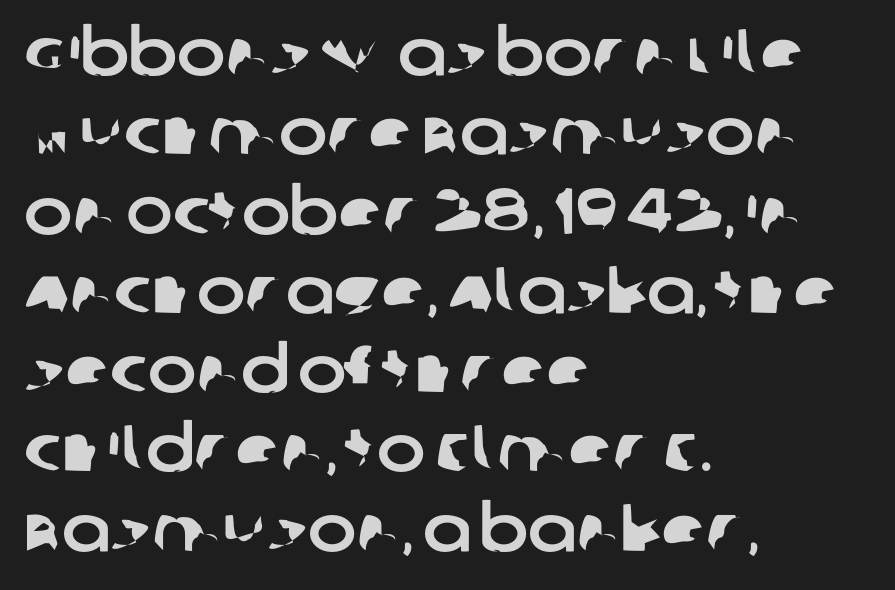
Q: Is the typeface a serif or a sans-serif typeface? A: Sans-serif.
Q: Is the text underlined? A: No.
Q: How is the paragraph aligned? A: Left-aligned.
Q: Is the spacing between letters normal or unusually wide? A: Normal.
Q: Width (condensed, normal, or wide)? A: Normal.
Q: Stroke contrast? A: Low.
Q: x-height? A: Large.
Q: Monospaced? A: No.
